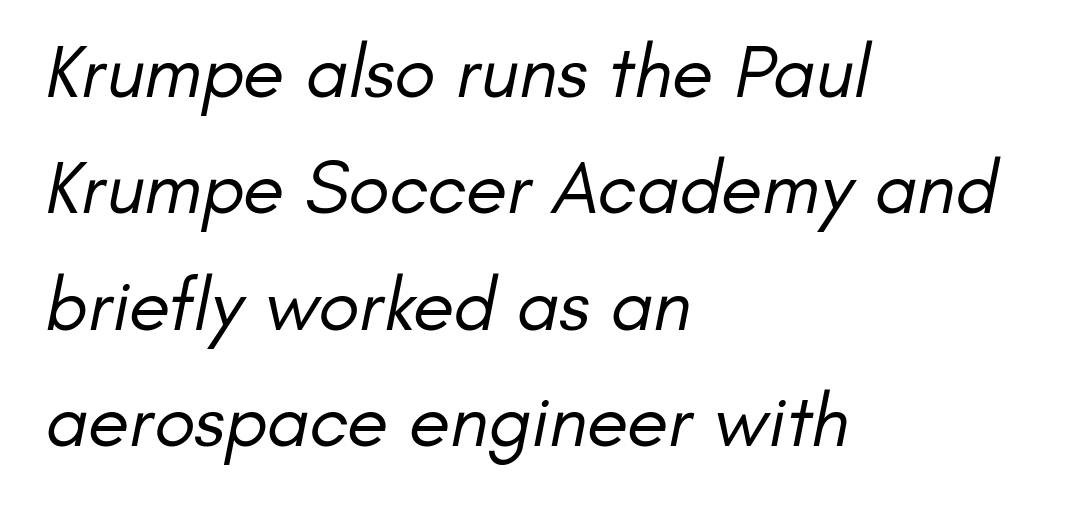
The passage shown stacks its lines at a standard gap. The area under the type is left untouched. Weight: not bold — regular or lighter. Type style note: lacks serifs. The tracking reads as untouched default to a designer's eye.
